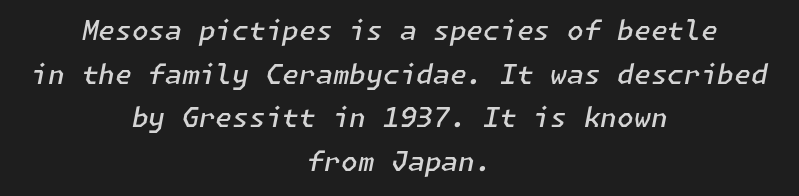
The image shows 27 px text type, italic (leaning right); set centered, normal line spacing (1.62x), normal letter spacing, not underlined.
